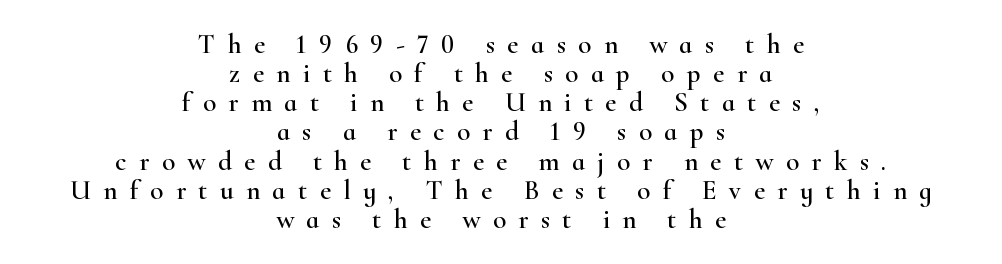
Reading down the block, each line starts at a different indent, mirrored at its end. The foot of each line stays bare and open. Characters follow at a spacing far wider than the type designer built in. In terms of leading, this rendering errs on the cramped side. Is there any slant? The stems are plumb.
